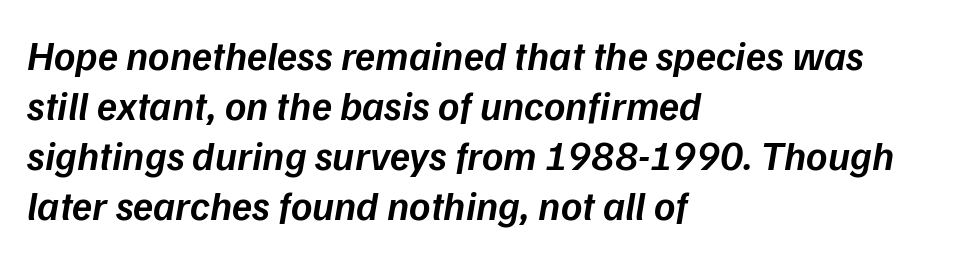
{"italic": "yes", "lean": "right", "slant_degrees": 9, "bold": "semi", "weight": "semibold", "width": "normal", "stroke_contrast": "low", "x_height": "medium", "monospaced": "no", "underline": "no", "align": "left", "line_spacing_ratio": 1.22, "letter_spacing": "normal", "letter_spacing_em": 0.0, "glyph_px": 41}
